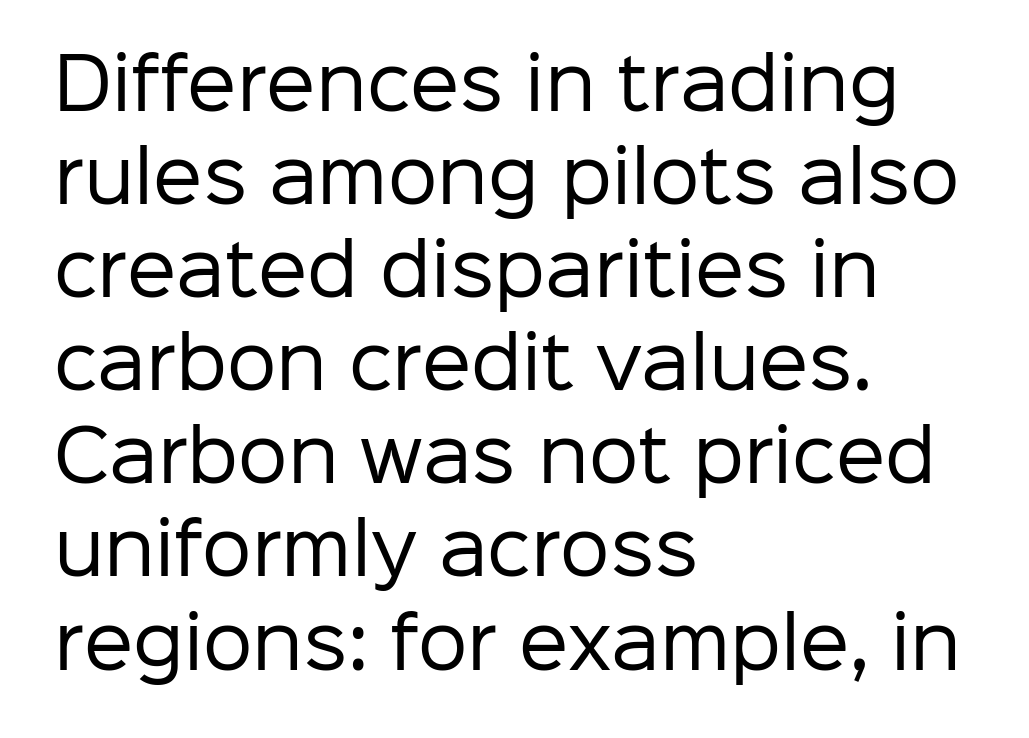
The image shows 70 px regular-weight sans-serif type, upright; set left-aligned, normal line spacing (1.33x), normal letter spacing, not underlined; low stroke contrast and a medium x-height.
